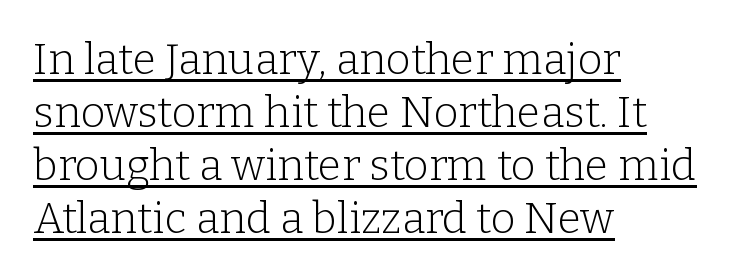
Q: Is the text bold? A: No.
Q: Is the text italic (slanted)? A: No, it is upright.
Q: Is the typeface a serif or a sans-serif typeface? A: Serif.
Q: Is the text underlined? A: Yes.
Q: How is the paragraph aligned? A: Left-aligned.
Q: Is the spacing between letters normal or unusually wide? A: Normal.
Q: Width (condensed, normal, or wide)? A: Normal.
Q: Stroke contrast? A: Low.
Q: x-height? A: Medium.
Q: Monospaced? A: No.
